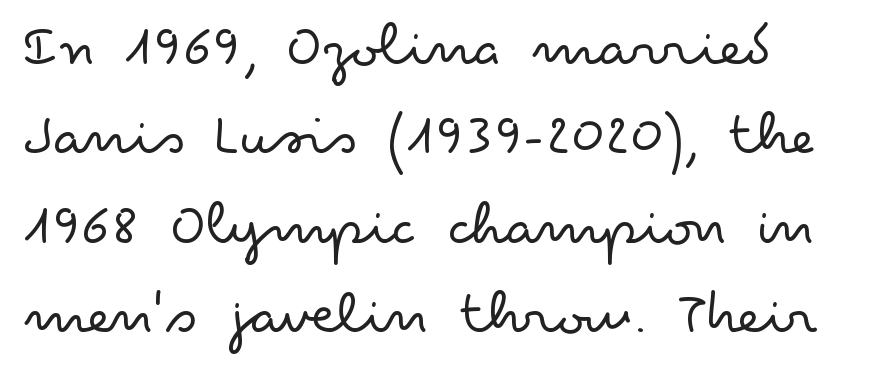
Q: Is the text bold? A: No.
Q: Is the text italic (slanted)? A: No, it is upright.
Q: Is the typeface a serif or a sans-serif typeface? A: Sans-serif.
Q: Is the text underlined? A: No.
Q: Is the spacing between letters normal or unusually wide? A: Normal.
Q: Is the spacing between lines tight, normal or loose? A: Normal.
Q: Width (condensed, normal, or wide)? A: Wide.
Q: Stroke contrast? A: Low.
Q: x-height? A: Small.
Q: Monospaced? A: No.
